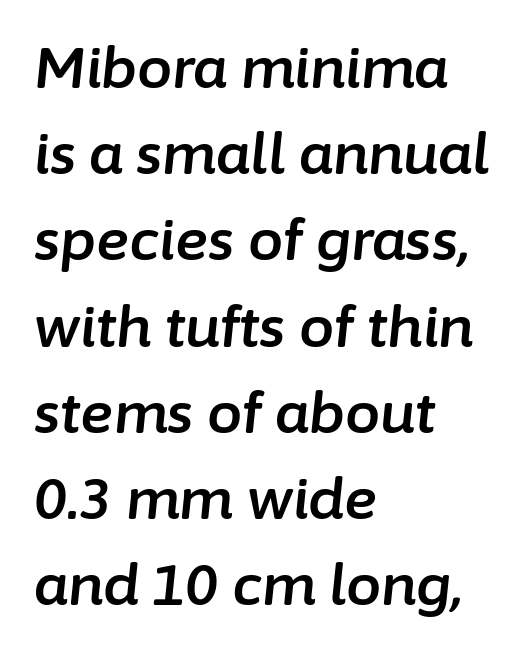
The image shows 56 px text type, italic (leaning right); set left-aligned, normal line spacing (1.54x), normal letter spacing, not underlined; low stroke contrast and a medium x-height.
